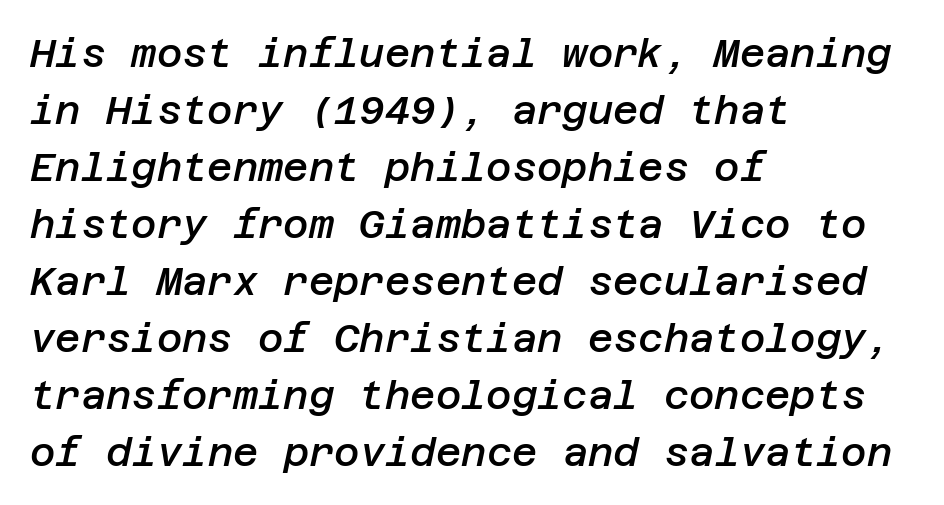
Q: Is the text bold? A: Semi-bold.
Q: Is the text italic (slanted)? A: Yes, it leans right by about 12 degrees.
Q: Is the text underlined? A: No.
Q: How is the paragraph aligned? A: Left-aligned.
Q: Is the spacing between letters normal or unusually wide? A: Normal.
Q: Is the spacing between lines tight, normal or loose? A: Normal.
Q: Width (condensed, normal, or wide)? A: Normal.
Q: Stroke contrast? A: Low.
Q: x-height? A: Large.
